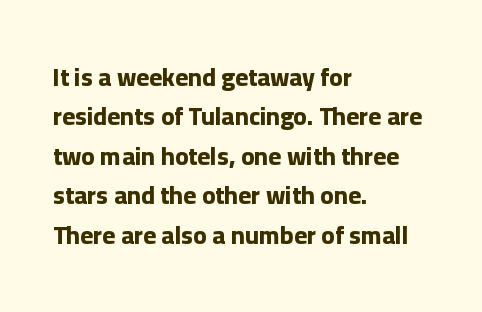
Evenly set lines give the paragraph a standard silhouette. Glance below the letters and you will spot only blank space. Typeset ragged right — the left edge is the straight one. This sample uses plain, unmodified letter spacing. Style check: upright. I'd describe the lettering as bold — thick and assertive.
